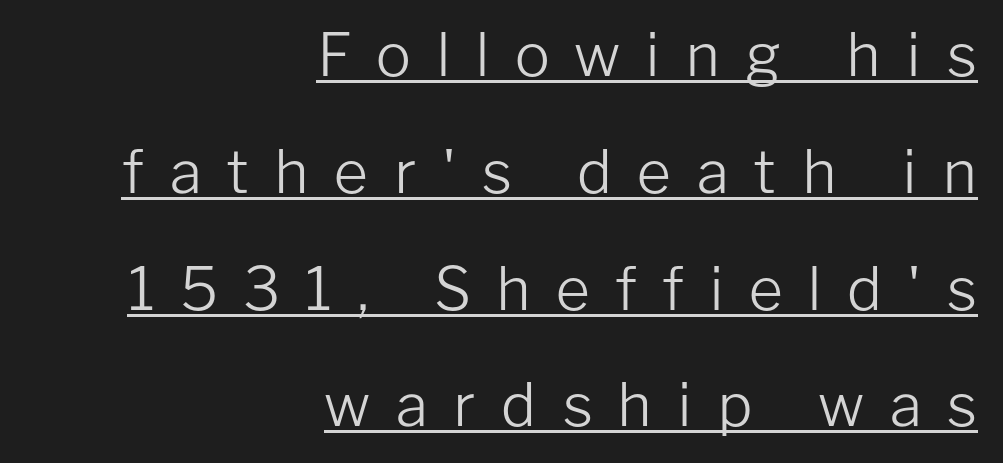
Each letter keeps its own natural width here, so spacing adapts to shape. Line spacing here is loose. In terms of letterform style, serifs are entirely absent. Compared with a typical body face, this is equally light or lighter still.
